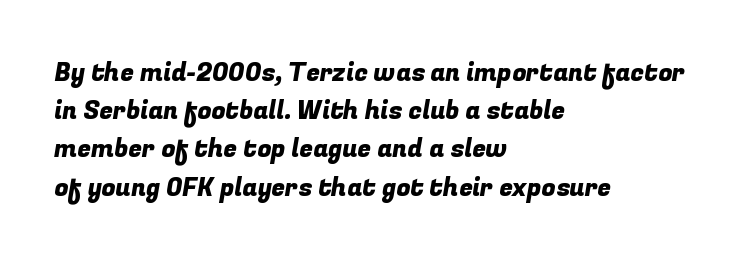
{"underline": "no", "align": "left", "line_spacing": "normal", "line_spacing_ratio": 1.53, "letter_spacing": "normal", "letter_spacing_em": 0.0, "glyph_px": 25}
